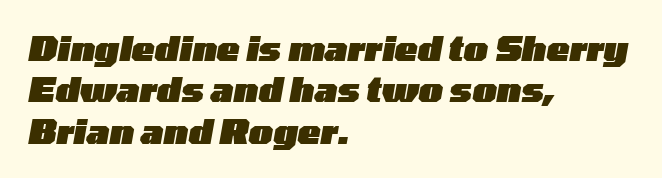
{"italic": "yes", "lean": "right", "slant_degrees": 10, "bold": "yes", "weight": "heavy", "width": "wide", "stroke_contrast": "low", "x_height": "medium", "monospaced": "no", "underline": "no", "align": "left", "line_spacing_ratio": 1.22, "letter_spacing": "normal", "letter_spacing_em": 0.0, "glyph_px": 34}
